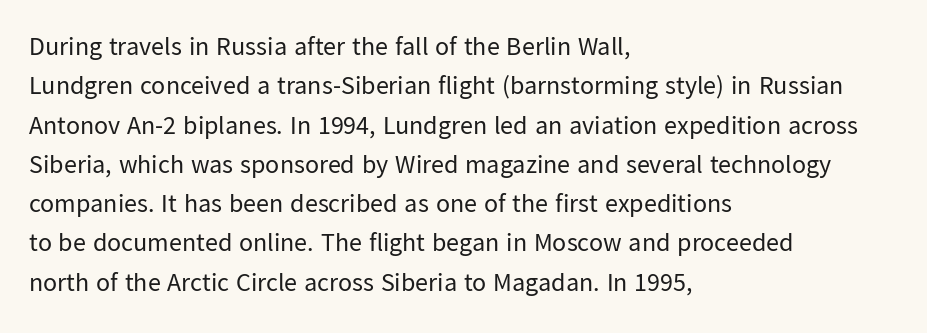
{"italic": "no", "bold": "no", "underline": "no", "align": "left", "line_spacing": "normal", "line_spacing_ratio": 1.51, "letter_spacing": "normal", "letter_spacing_em": 0.0, "glyph_px": 26}
